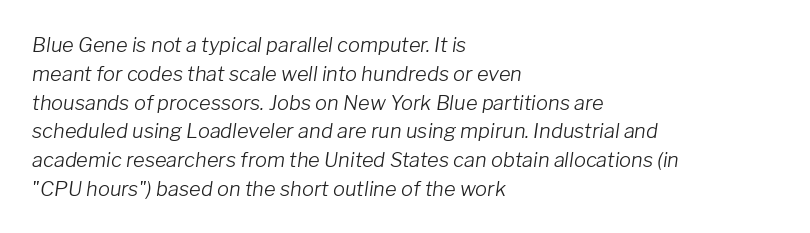
The image shows 20 px text type, italic (leaning right); set left-aligned, normal line spacing (1.44x), normal letter spacing, not underlined.
